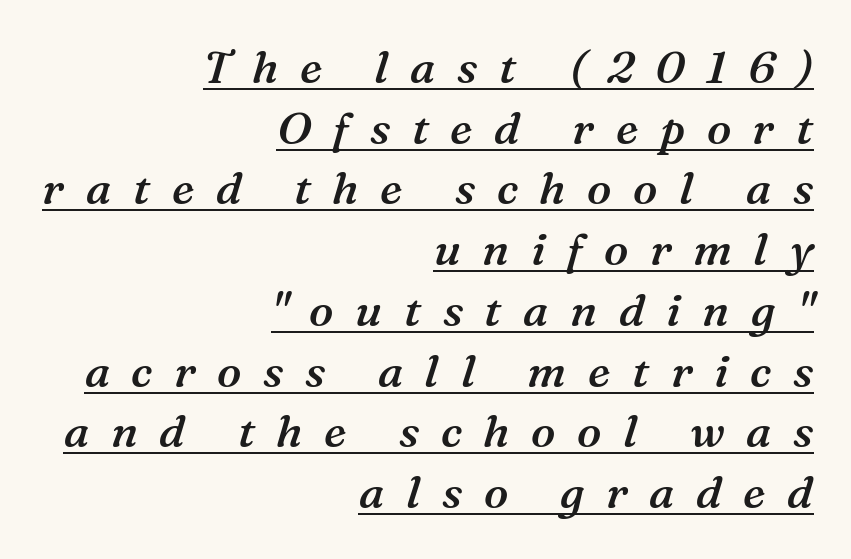
The image shows 45 px semibold serif type, italic (leaning right); set right-aligned, normal line spacing (1.35x), unusually wide letter spacing (+0.48 em), underlined; medium stroke contrast and a medium x-height.
